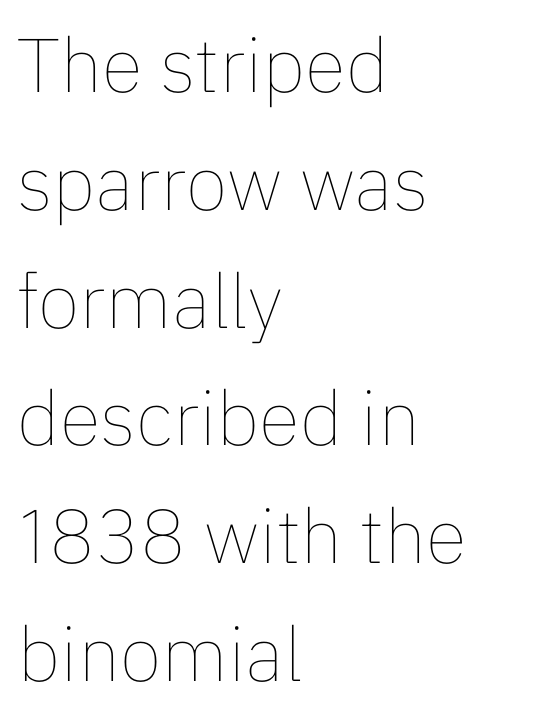
The image shows 76 px thin type, upright; set left-aligned, normal line spacing (1.55x), normal letter spacing, not underlined; low stroke contrast and a medium x-height.
